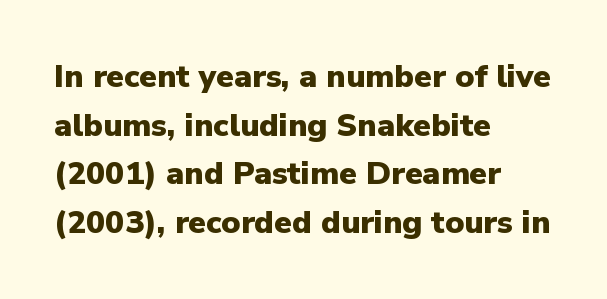
Q: Is the text bold? A: Yes.
Q: Is the text italic (slanted)? A: No, it is upright.
Q: Is the typeface a serif or a sans-serif typeface? A: Sans-serif.
Q: Is the text underlined? A: No.
Q: How is the paragraph aligned? A: Left-aligned.
Q: Is the spacing between letters normal or unusually wide? A: Normal.
Q: Is the spacing between lines tight, normal or loose? A: Normal.
Q: Width (condensed, normal, or wide)? A: Normal.
Q: Stroke contrast? A: Low.
Q: x-height? A: Medium.
Q: Monospaced? A: No.
